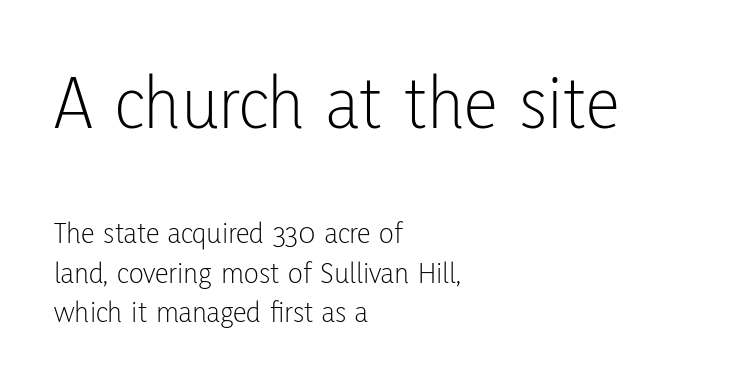
Q: Is the text bold? A: No.
Q: Is the text italic (slanted)? A: No, it is upright.
Q: Is the typeface a serif or a sans-serif typeface? A: Sans-serif.
Q: Is the text underlined? A: No.
Q: How is the paragraph aligned? A: Left-aligned.
Q: Is the spacing between letters normal or unusually wide? A: Normal.
Q: Is the spacing between lines tight, normal or loose? A: Normal.
Q: Which block of text is set in a larger size, the first (top) or the second (bottom)? A: The first (top) one.
Q: Width (condensed, normal, or wide)? A: Condensed.
Q: Stroke contrast? A: Low.
Q: x-height? A: Medium.
Q: Monospaced? A: No.
